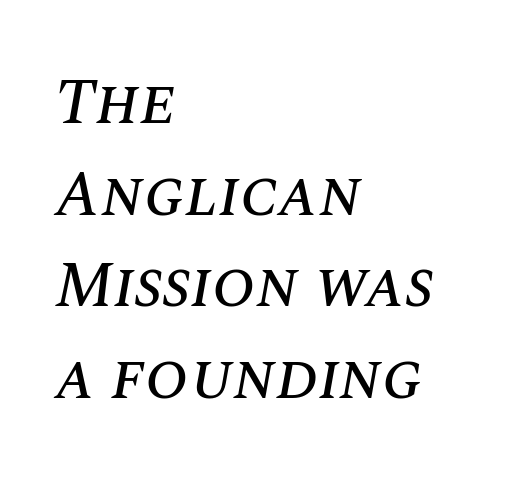
The image shows 64 px text type, italic (leaning right); set left-aligned, normal line spacing (1.43x), normal letter spacing, not underlined; medium stroke contrast and a large x-height.
